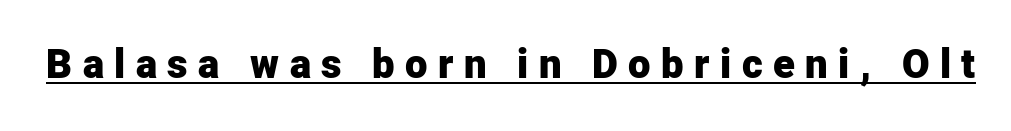
{"serif": "no", "italic": "no", "bold": "yes", "weight": "heavy", "width": "normal", "stroke_contrast": "low", "x_height": "medium", "monospaced": "no", "underline": "yes", "letter_spacing": "wide", "letter_spacing_em": 0.26, "glyph_px": 40}
